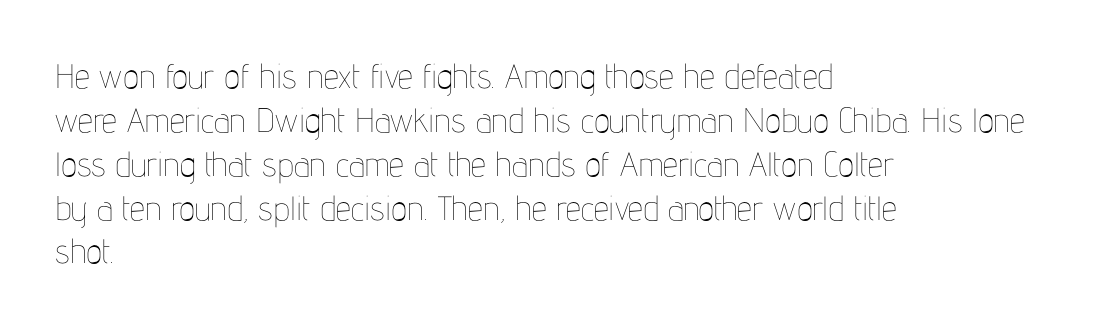
The image shows 34 px thin, condensed type, upright; set left-aligned, normal line spacing (1.29x), normal letter spacing, not underlined; low stroke contrast and a medium x-height.
